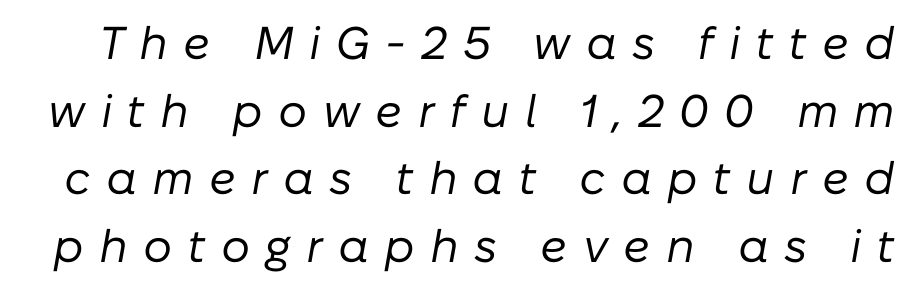
The image shows 46 px regular-weight type, italic (leaning right); set normal line spacing (1.47x), unusually wide letter spacing (+0.33 em), not underlined; low stroke contrast and a medium x-height.
